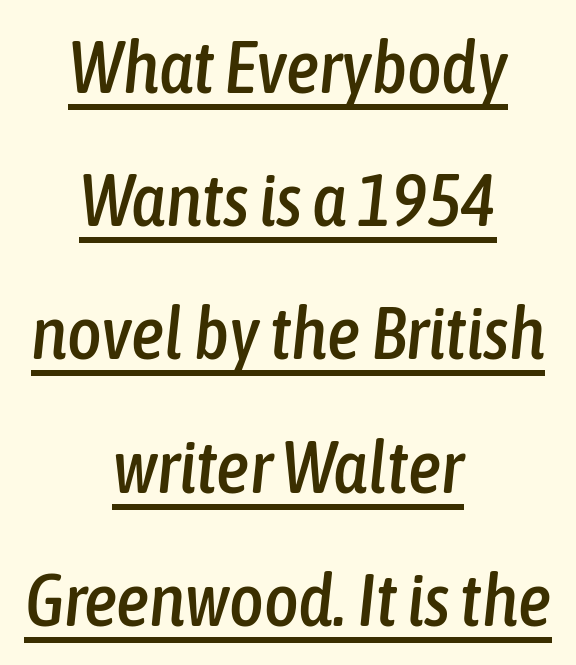
Q: Is the text italic (slanted)? A: Yes, it leans right by about 6 degrees.
Q: Is the text underlined? A: Yes.
Q: How is the paragraph aligned? A: Centered.
Q: Is the spacing between letters normal or unusually wide? A: Normal.
Q: Width (condensed, normal, or wide)? A: Condensed.
Q: Stroke contrast? A: Low.
Q: x-height? A: Medium.
Q: Monospaced? A: No.
